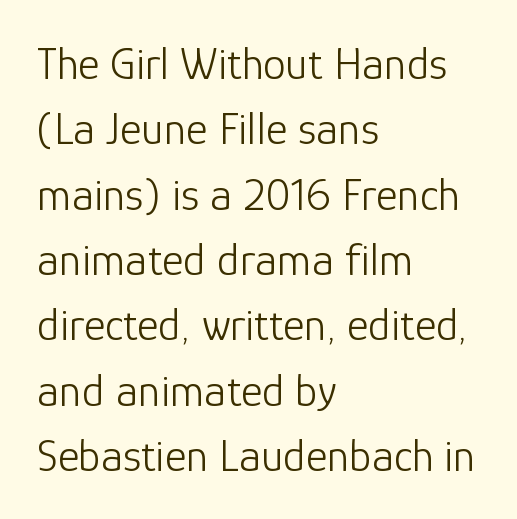
The image shows 46 px light sans-serif type, upright; set left-aligned, normal line spacing (1.42x), normal letter spacing, not underlined; low stroke contrast and a medium x-height.
